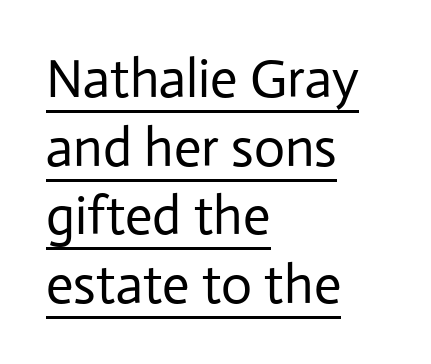
The image shows 54 px regular-weight sans-serif type, upright; set left-aligned, normal line spacing (1.27x), normal letter spacing, underlined; low stroke contrast and a medium x-height.
